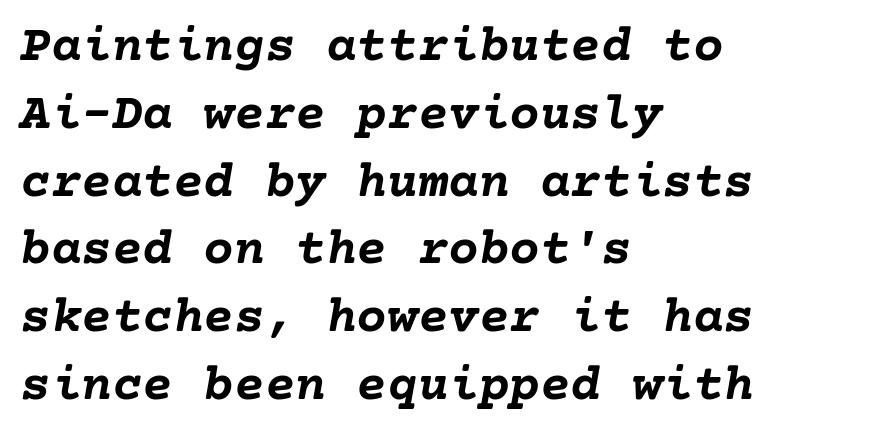
Q: Is the text bold? A: Yes.
Q: Is the text italic (slanted)? A: Yes, it leans right by about 10 degrees.
Q: Is the text underlined? A: No.
Q: How is the paragraph aligned? A: Left-aligned.
Q: Is the spacing between letters normal or unusually wide? A: Normal.
Q: Is the spacing between lines tight, normal or loose? A: Normal.
Q: Width (condensed, normal, or wide)? A: Normal.
Q: Stroke contrast? A: Low.
Q: x-height? A: Medium.
